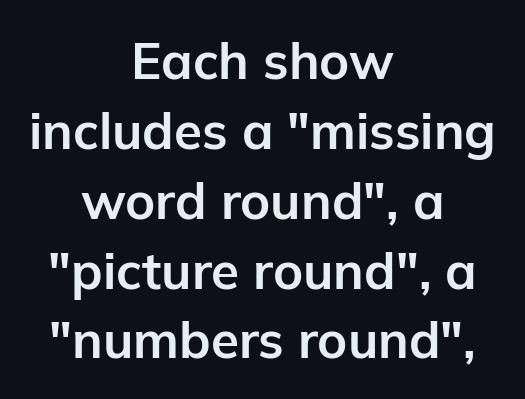
Q: Is the text bold? A: Yes.
Q: Is the text italic (slanted)? A: No, it is upright.
Q: Is the typeface a serif or a sans-serif typeface? A: Sans-serif.
Q: Is the text underlined? A: No.
Q: How is the paragraph aligned? A: Centered.
Q: Is the spacing between letters normal or unusually wide? A: Normal.
Q: Is the spacing between lines tight, normal or loose? A: Normal.
Q: Width (condensed, normal, or wide)? A: Normal.
Q: Stroke contrast? A: Low.
Q: x-height? A: Medium.
Q: Monospaced? A: No.
